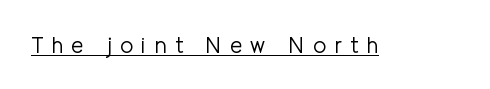
{"italic": "no", "bold": "no", "underline": "yes", "letter_spacing": "wide", "letter_spacing_em": 0.38, "glyph_px": 22}
